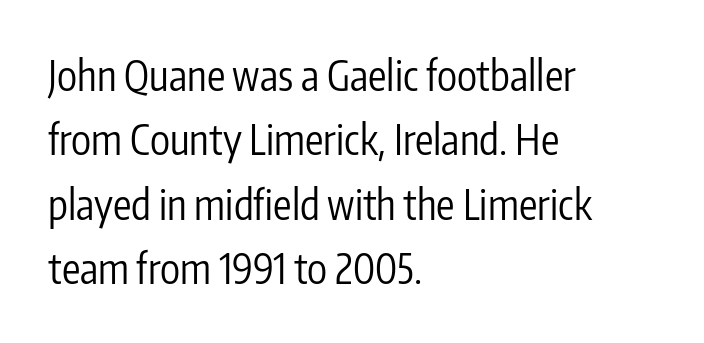
{"serif": "no", "italic": "no", "bold": "no", "weight": "regular", "width": "condensed", "stroke_contrast": "low", "x_height": "medium", "monospaced": "no", "underline": "no", "align": "left", "line_spacing": "normal", "line_spacing_ratio": 1.57, "letter_spacing": "normal", "letter_spacing_em": 0.0, "glyph_px": 41}
